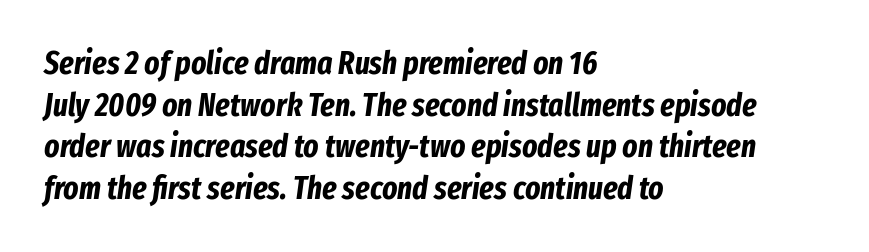
The image shows 32 px bold, condensed type, italic (leaning right); set left-aligned, normal line spacing (1.3x), normal letter spacing, not underlined; low stroke contrast and a medium x-height.
